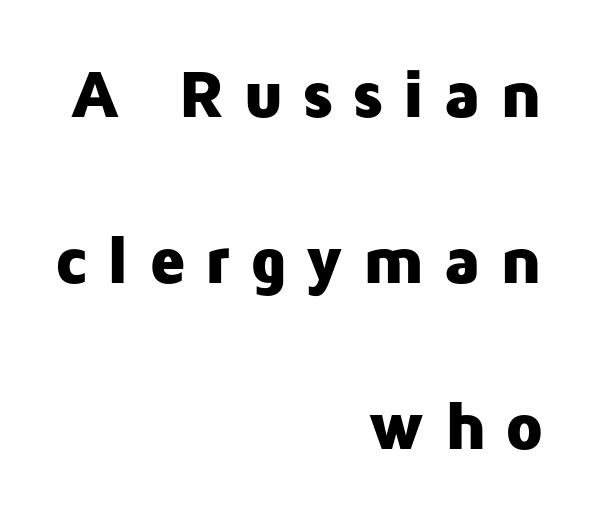
{"serif": "no", "italic": "no", "bold": "yes", "weight": "heavy", "width": "normal", "stroke_contrast": "low", "x_height": "medium", "monospaced": "no", "underline": "no", "align": "right", "line_spacing": "loose", "line_spacing_ratio": 2.44, "letter_spacing": "wide", "letter_spacing_em": 0.26, "glyph_px": 68}
